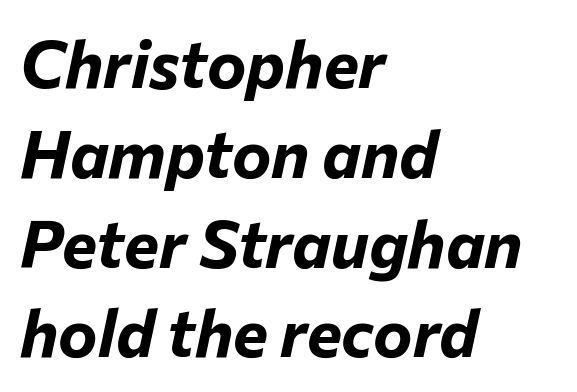
The image shows 66 px bold type, italic (leaning right); set left-aligned, normal line spacing (1.36x), normal letter spacing, not underlined; low stroke contrast and a medium x-height.
